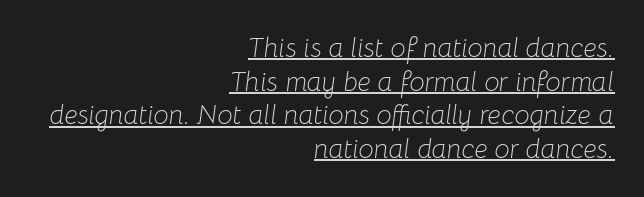
The image shows 27 px text type, italic (leaning right); set right-aligned, normal line spacing (1.25x), normal letter spacing, underlined.
